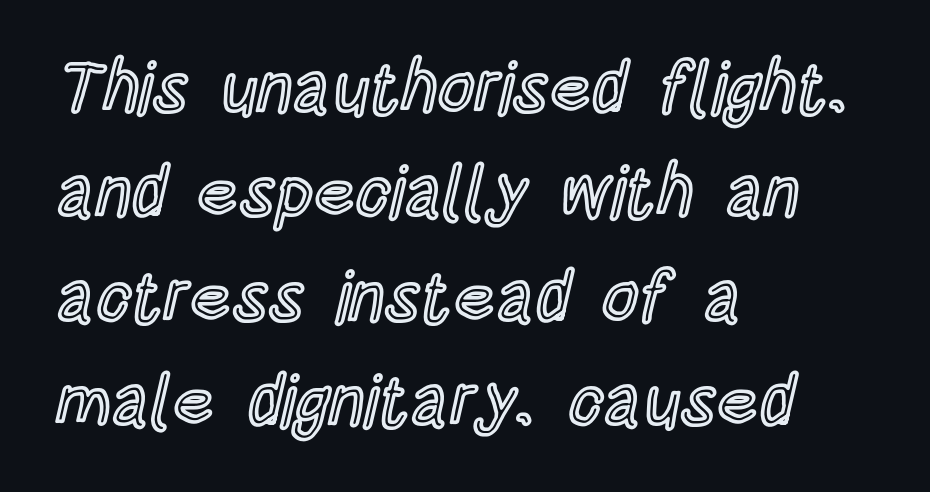
{"width": "condensed", "x_height": "large", "monospaced": "no", "underline": "no", "align": "left", "line_spacing": "normal", "line_spacing_ratio": 1.47, "letter_spacing": "normal", "letter_spacing_em": 0.0, "glyph_px": 71}
